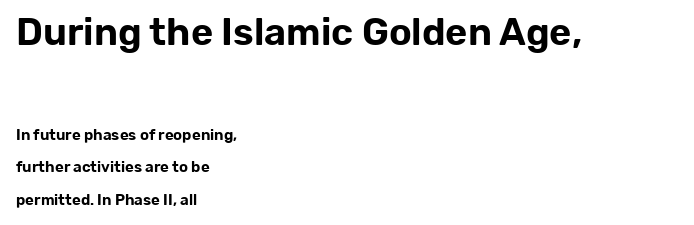
{"serif": "no", "italic": "no", "width": "normal", "stroke_contrast": "low", "x_height": "medium", "monospaced": "no", "underline": "no", "align": "left", "line_spacing": "loose", "line_spacing_ratio": 2.15, "letter_spacing": "normal", "letter_spacing_em": 0.0, "larger_block": "first", "size_ratio": 2.53, "glyph_px": 38}
